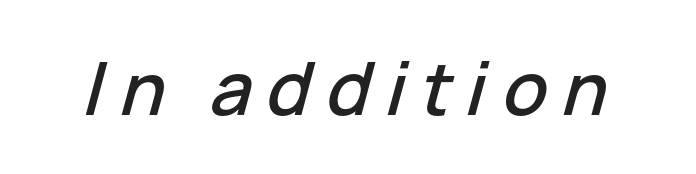
{"italic": "yes", "lean": "right", "slant_degrees": 15, "width": "normal", "stroke_contrast": "low", "x_height": "medium", "monospaced": "no", "underline": "no", "letter_spacing": "wide", "letter_spacing_em": 0.21, "glyph_px": 73}
